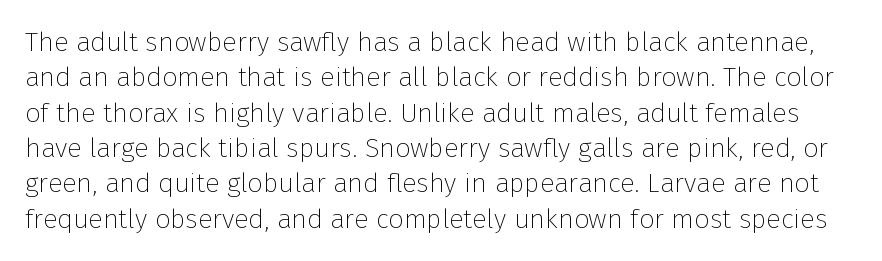
Q: Is the text bold? A: No.
Q: Is the text italic (slanted)? A: No, it is upright.
Q: Is the text underlined? A: No.
Q: Is the spacing between letters normal or unusually wide? A: Normal.
Q: Is the spacing between lines tight, normal or loose? A: Normal.
